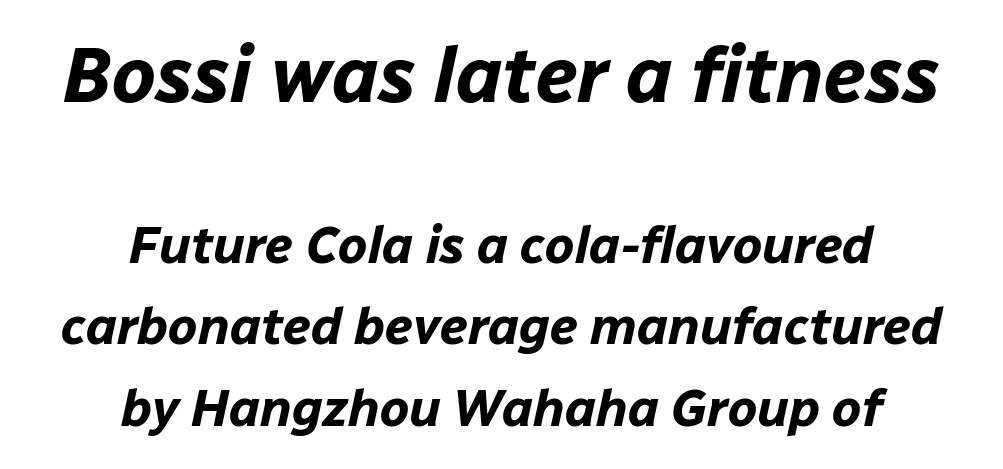
{"italic": "yes", "lean": "right", "slant_degrees": 12, "bold": "yes", "weight": "bold", "width": "normal", "stroke_contrast": "low", "x_height": "medium", "monospaced": "no", "underline": "no", "align": "center", "line_spacing": "normal", "line_spacing_ratio": 1.57, "letter_spacing": "normal", "letter_spacing_em": 0.0, "larger_block": "first", "size_ratio": 1.5, "glyph_px": 78}
